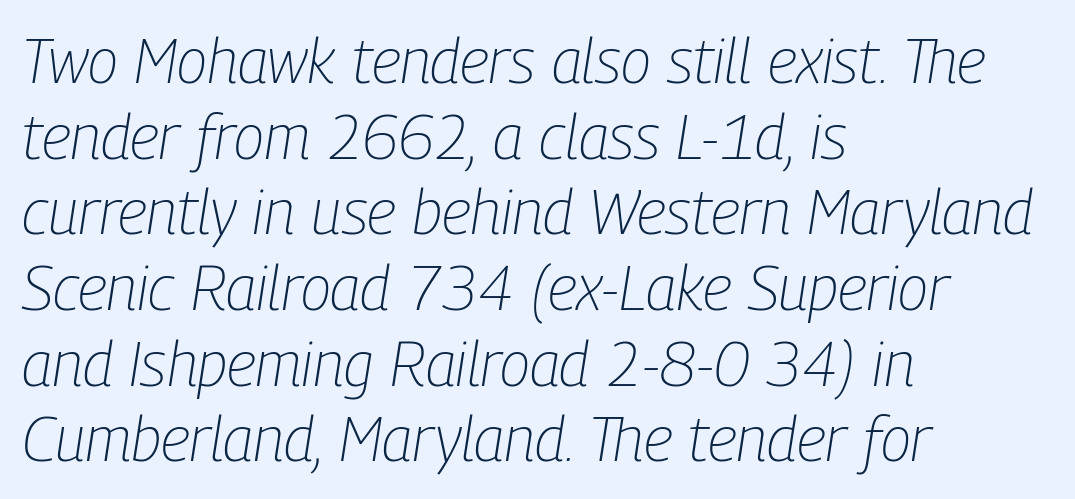
Descenders hang freely into open space. Here the designer chose a conventional face with non-uniform glyph widths. Observe the ordinary spacing: letters are neighbours, not strangers. The lines in this sample share a left origin and differ only in where they stop.
